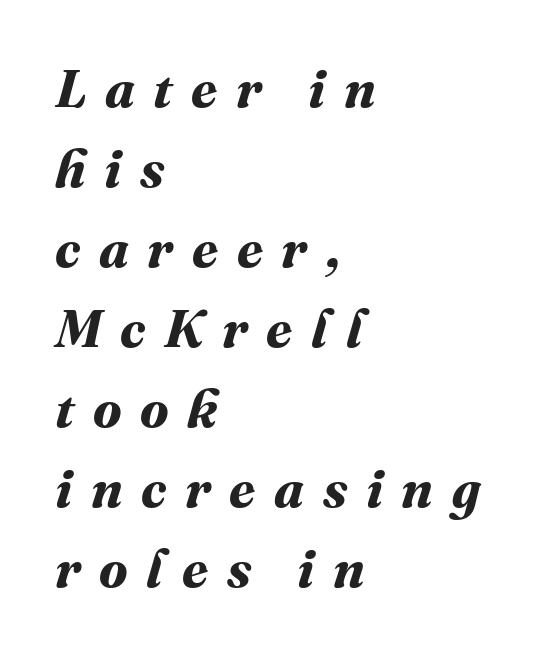
The specimen omits any rule beneath the text block's lines. The tracking jumps out immediately: characters are airy and widely separated. Successive baselines arrive at the customary interval. Reading down the block, your eye returns to a fixed left position each line. Each glyph is drawn with heavy, bold strokes.
